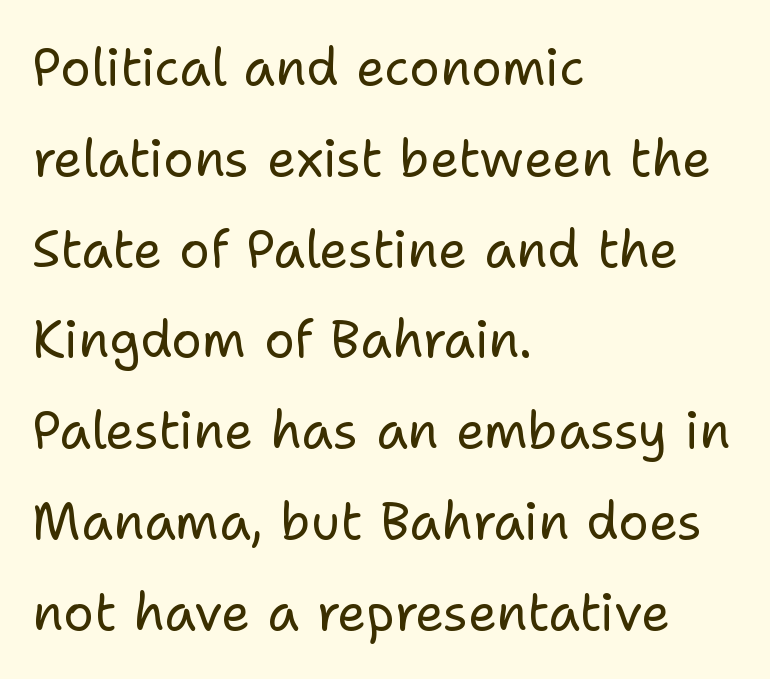
{"serif": "no", "italic": "no", "bold": "no", "weight": "regular", "width": "normal", "stroke_contrast": "low", "x_height": "medium", "monospaced": "no", "underline": "no", "align": "left", "line_spacing_ratio": 1.78, "letter_spacing": "normal", "letter_spacing_em": 0.0, "glyph_px": 51}
